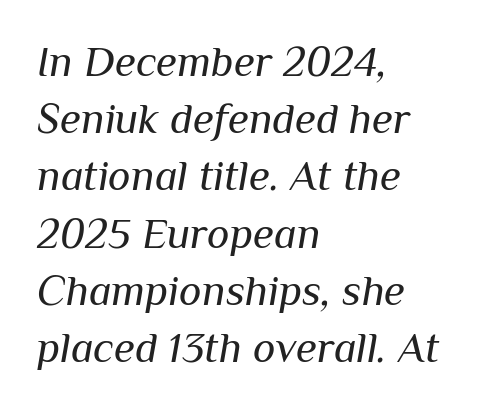
{"italic": "yes", "lean": "right", "slant_degrees": 10, "bold": "no", "weight": "regular", "width": "normal", "stroke_contrast": "medium", "x_height": "medium", "monospaced": "no", "underline": "no", "align": "left", "line_spacing": "normal", "line_spacing_ratio": 1.33, "letter_spacing": "normal", "letter_spacing_em": 0.0, "glyph_px": 43}
